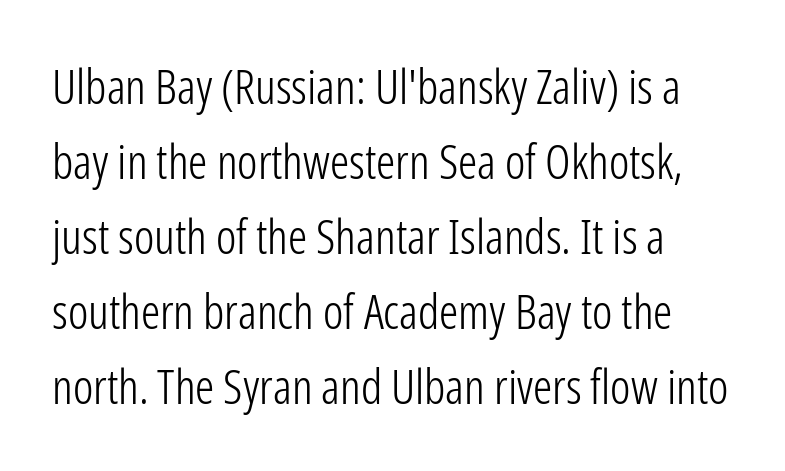
{"serif": "no", "italic": "no", "bold": "no", "weight": "light", "width": "condensed", "stroke_contrast": "low", "x_height": "medium", "monospaced": "no", "underline": "no", "line_spacing": "normal", "line_spacing_ratio": 1.56, "letter_spacing": "normal", "letter_spacing_em": 0.0, "glyph_px": 48}
